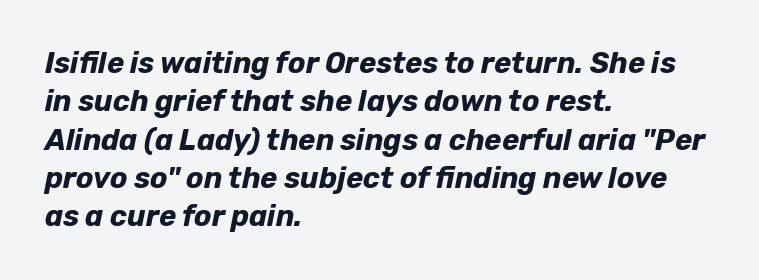
Between one letter and the next there's only the usual sliver of space. Observe the lean: these are italic letterforms. Has an underline been added? It has not. Compared with typical paragraphs, the rows here are spaced about the same. Looks like regular typesetting: each glyph gets only the width it needs.
